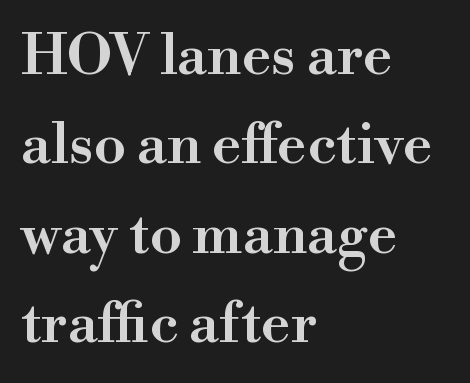
The image shows 57 px semibold serif type, upright; set left-aligned, normal line spacing (1.57x), normal letter spacing, not underlined; high stroke contrast and a small x-height.
